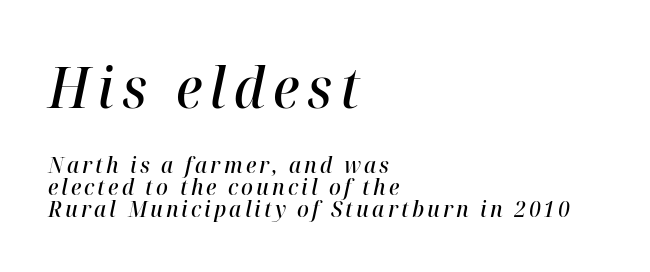
The image shows 56 px semibold type, italic (leaning right); set left-aligned, tight line spacing (1.0x), not underlined; the first (top) block is 2.55x larger; high stroke contrast and a medium x-height.
